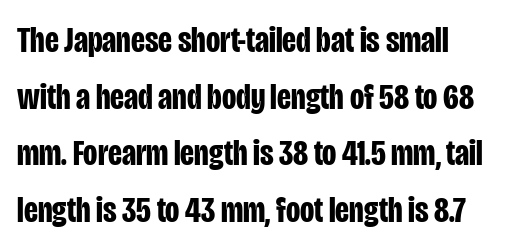
Q: Is the text bold? A: Yes.
Q: Is the text italic (slanted)? A: No, it is upright.
Q: Is the typeface a serif or a sans-serif typeface? A: Sans-serif.
Q: Is the text underlined? A: No.
Q: Is the spacing between letters normal or unusually wide? A: Normal.
Q: Is the spacing between lines tight, normal or loose? A: Normal.
Q: Width (condensed, normal, or wide)? A: Condensed.
Q: Stroke contrast? A: Low.
Q: x-height? A: Large.
Q: Monospaced? A: No.
